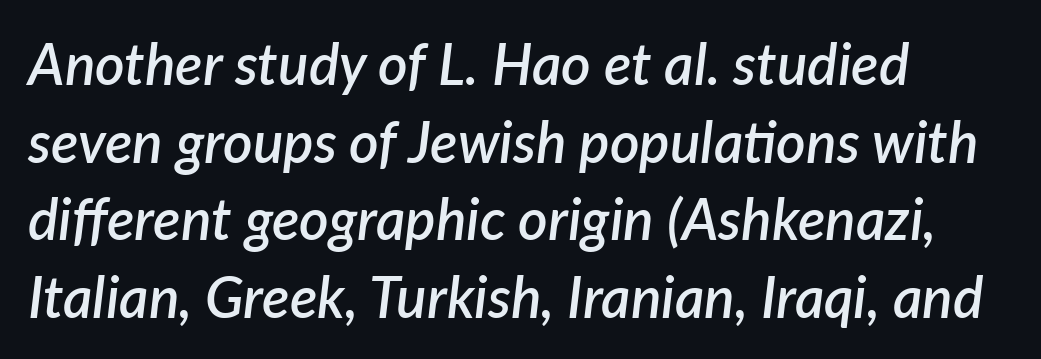
The characters look somewhat weighty, a semibold short of true bold. The rag falls on the right side of this text block. Normally led — the rows are evenly, conventionally spaced. Plain, unruled lines of type.
